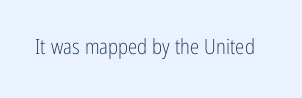
{"italic": "no", "bold": "no", "underline": "no", "letter_spacing": "normal", "letter_spacing_em": 0.0, "glyph_px": 21}
